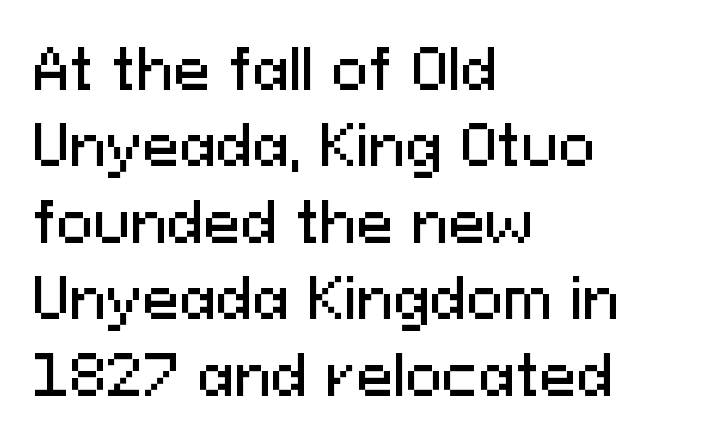
Q: Is the text italic (slanted)? A: No, it is upright.
Q: Is the typeface a serif or a sans-serif typeface? A: Sans-serif.
Q: Is the text underlined? A: No.
Q: How is the paragraph aligned? A: Left-aligned.
Q: Is the spacing between letters normal or unusually wide? A: Normal.
Q: Is the spacing between lines tight, normal or loose? A: Normal.
Q: Width (condensed, normal, or wide)? A: Normal.
Q: Stroke contrast? A: Medium.
Q: x-height? A: Medium.
Q: Monospaced? A: No.
